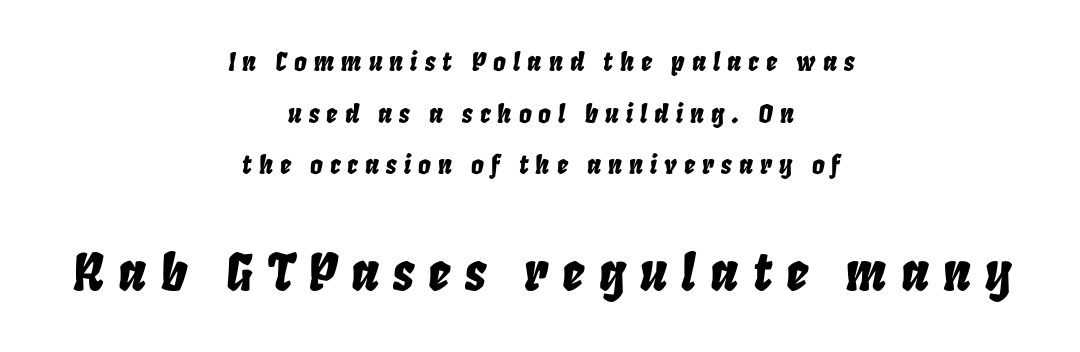
The lines in this sample share a center point and differ in where they start and stop. A typesetter would mark this as italic. The horizontal fit of the characters is loose and conspicuously gappy. Loosely led — the rows are spread out. Is this a fixed-width face? No — the glyphs have proportional, varying widths.
